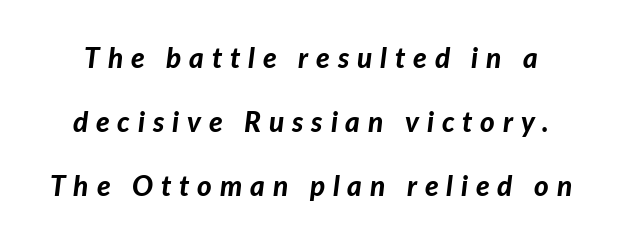
Thick stems and heavy bowls — unmistakably bold. Underlining? Definitely not there. Does the leading feel generous? Absolutely, it's lavish. The axis of the letterforms is tilted away from vertical. Inter-character spacing is expanded well beyond the font's built-in metrics.
